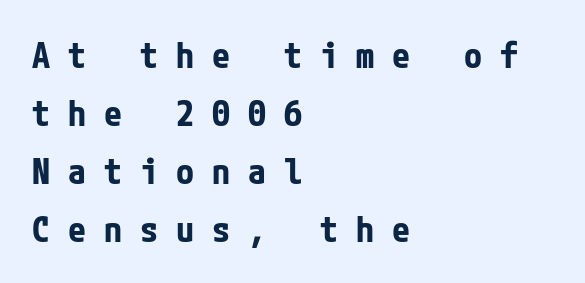
Substantial extra tracking has been applied to these lines. In terms of leading, this rendering sits right in the middle. This rendering uses left alignment, leaving the right contour irregular. Nope, not italic — everything's standing straight. Honestly, there is no underline to notice here at all.
